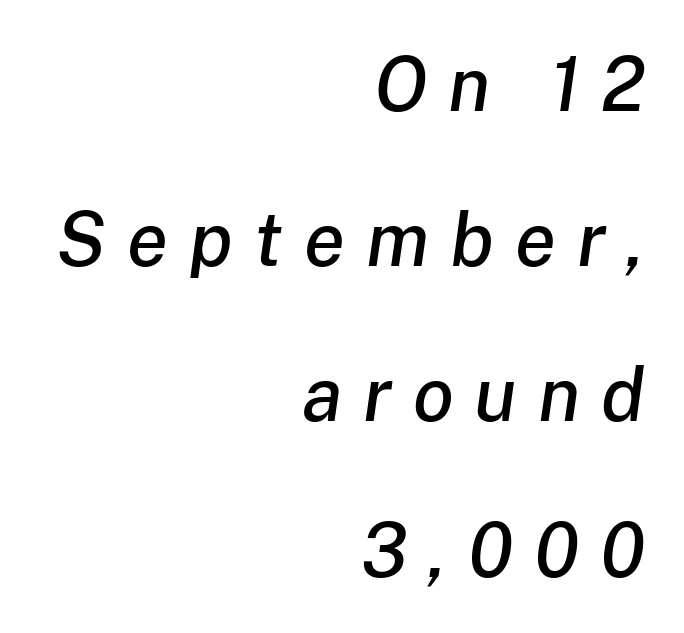
Think of a printed novel: that variable character pitch is what you see here. The lines in this sample share a right terminus and differ only in where they begin. Clear beneath every line of the passage. Leading is clearly above the norm, producing a sparse column.
